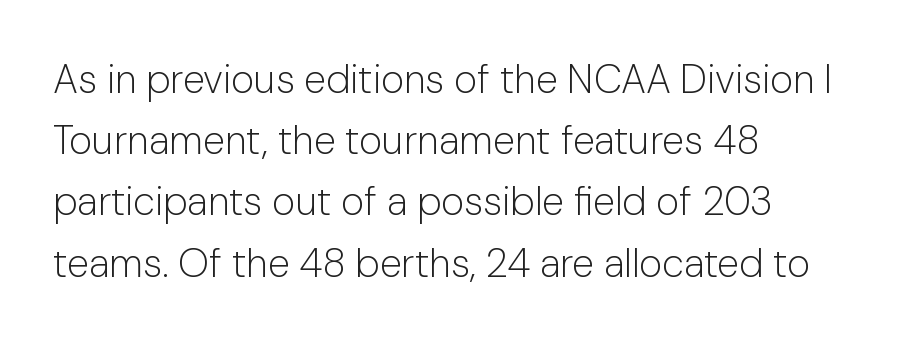
The image shows 40 px light sans-serif type, upright; set left-aligned, normal line spacing (1.53x), normal letter spacing, not underlined; low stroke contrast and a medium x-height.
